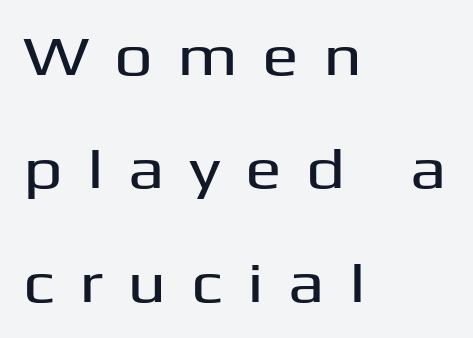
Q: Is the text italic (slanted)? A: No, it is upright.
Q: Is the typeface a serif or a sans-serif typeface? A: Sans-serif.
Q: Is the text underlined? A: No.
Q: How is the paragraph aligned? A: Left-aligned.
Q: Is the spacing between letters normal or unusually wide? A: Unusually wide.
Q: Is the spacing between lines tight, normal or loose? A: Loose.
Q: Width (condensed, normal, or wide)? A: Wide.
Q: Stroke contrast? A: Medium.
Q: x-height? A: Medium.
Q: Monospaced? A: No.
